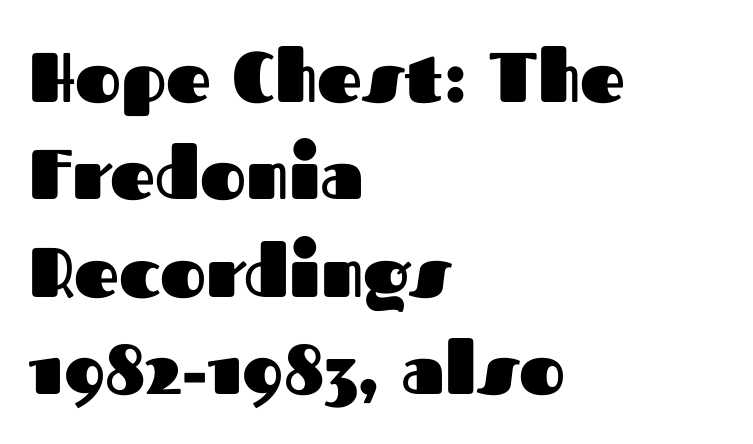
{"serif": "no", "italic": "no", "bold": "yes", "weight": "heavy", "width": "normal", "stroke_contrast": "medium", "x_height": "medium", "monospaced": "no", "underline": "no", "align": "left", "line_spacing": "normal", "line_spacing_ratio": 1.39, "letter_spacing": "normal", "letter_spacing_em": 0.0, "glyph_px": 70}
